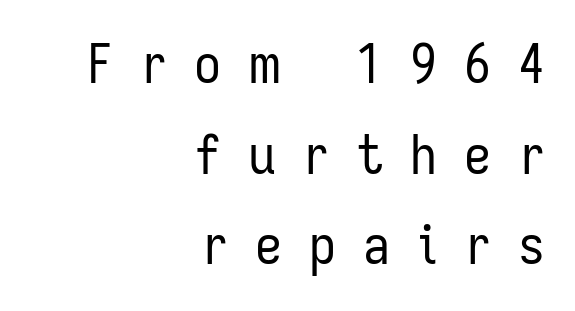
Q: Is the text bold? A: No.
Q: Is the text italic (slanted)? A: No, it is upright.
Q: Is the typeface a serif or a sans-serif typeface? A: Sans-serif.
Q: Is the text underlined? A: No.
Q: How is the paragraph aligned? A: Right-aligned.
Q: Is the spacing between letters normal or unusually wide? A: Unusually wide.
Q: Is the spacing between lines tight, normal or loose? A: Normal.
Q: Width (condensed, normal, or wide)? A: Condensed.
Q: Stroke contrast? A: Low.
Q: x-height? A: Medium.
Q: Monospaced? A: No.
